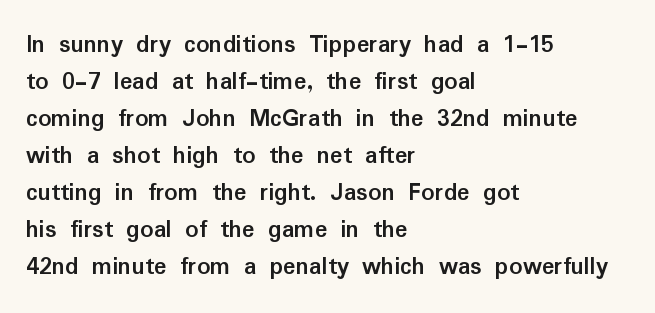
These words are printed bold, with thick strokes throughout. Between one letter and the next there's only the usual sliver of space. The letters stand straight up with perfectly vertical stems. The rendering anchors every line to the left-hand side. The leading is moderate, giving the passage an even texture.
